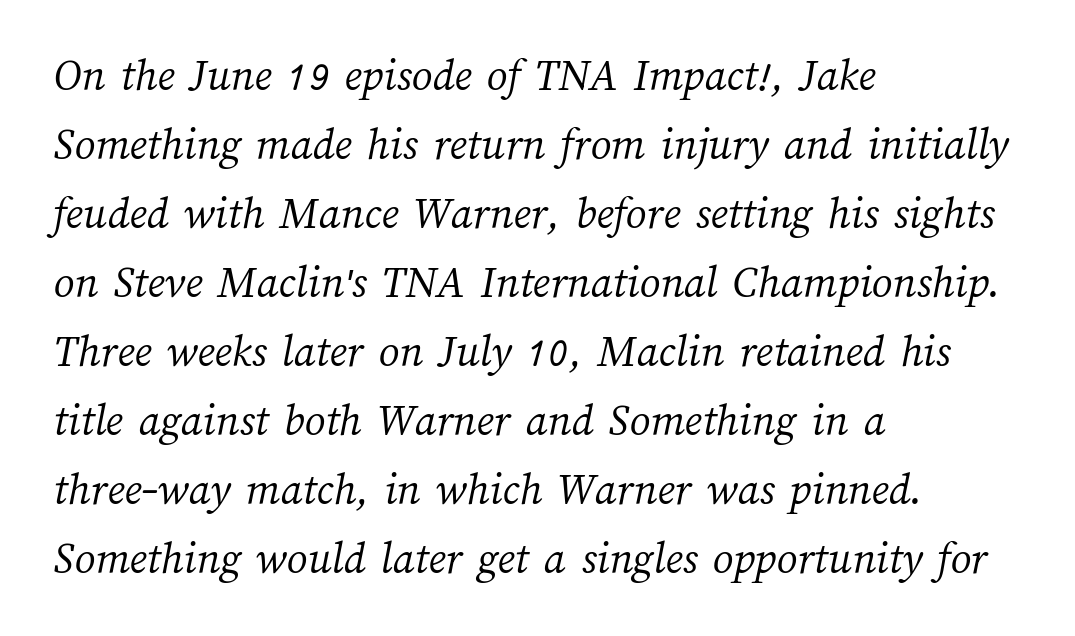
{"bold": "no", "weight": "light", "width": "normal", "stroke_contrast": "medium", "x_height": "medium", "monospaced": "no", "underline": "no", "align": "left", "line_spacing": "normal", "line_spacing_ratio": 1.5, "letter_spacing": "normal", "letter_spacing_em": 0.0, "glyph_px": 46}
